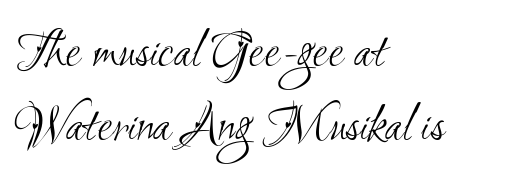
{"serif": "no", "bold": "no", "weight": "light", "width": "condensed", "stroke_contrast": "medium", "x_height": "small", "monospaced": "no", "underline": "no", "align": "left", "line_spacing": "normal", "line_spacing_ratio": 1.34, "letter_spacing": "normal", "letter_spacing_em": 0.0, "glyph_px": 55}
